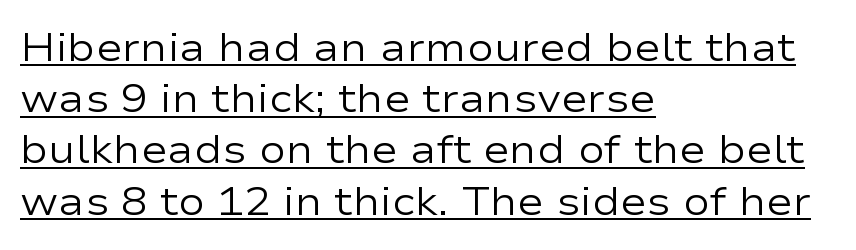
Q: Is the text bold? A: No.
Q: Is the text italic (slanted)? A: No, it is upright.
Q: Is the typeface a serif or a sans-serif typeface? A: Sans-serif.
Q: Is the text underlined? A: Yes.
Q: How is the paragraph aligned? A: Left-aligned.
Q: Is the spacing between letters normal or unusually wide? A: Normal.
Q: Is the spacing between lines tight, normal or loose? A: Normal.
Q: Width (condensed, normal, or wide)? A: Wide.
Q: Stroke contrast? A: Low.
Q: x-height? A: Medium.
Q: Monospaced? A: No.
